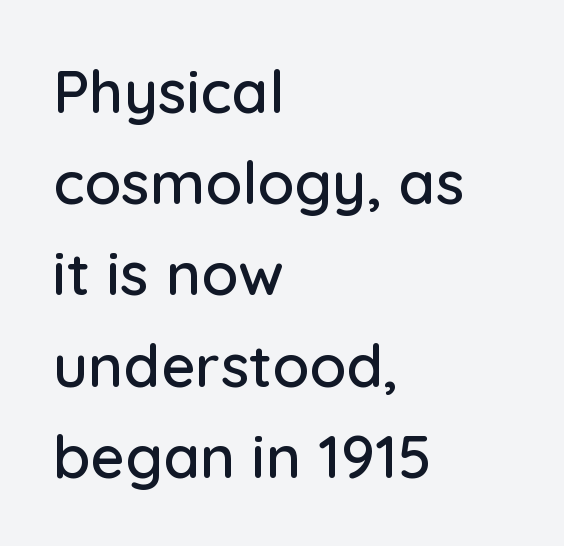
The image shows 60 px sans-serif type, upright; set left-aligned, normal line spacing (1.52x), normal letter spacing, not underlined; low stroke contrast and a medium x-height.
